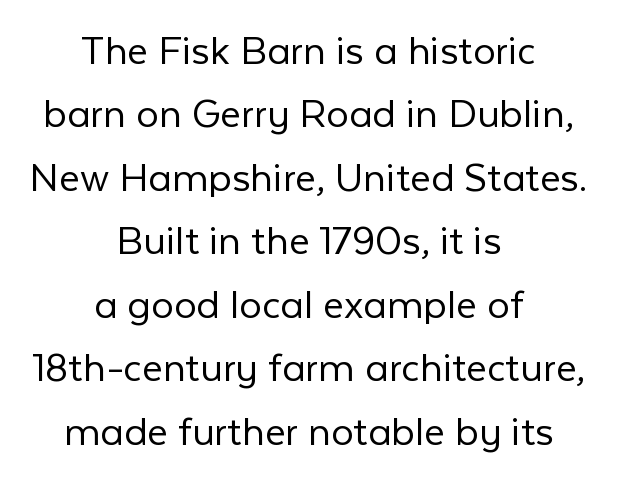
Q: Is the text bold? A: No.
Q: Is the text italic (slanted)? A: No, it is upright.
Q: Is the typeface a serif or a sans-serif typeface? A: Sans-serif.
Q: Is the text underlined? A: No.
Q: How is the paragraph aligned? A: Centered.
Q: Is the spacing between letters normal or unusually wide? A: Normal.
Q: Is the spacing between lines tight, normal or loose? A: Normal.
Q: Width (condensed, normal, or wide)? A: Normal.
Q: Stroke contrast? A: Low.
Q: x-height? A: Medium.
Q: Monospaced? A: No.
